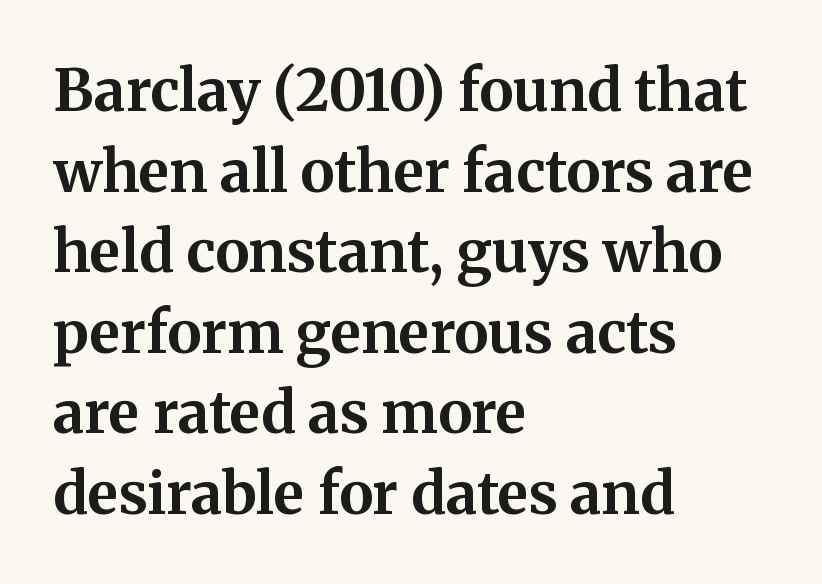
{"serif": "yes", "italic": "no", "bold": "yes", "weight": "bold", "width": "normal", "stroke_contrast": "medium", "x_height": "medium", "monospaced": "no", "underline": "no", "align": "left", "line_spacing": "normal", "line_spacing_ratio": 1.39, "letter_spacing": "normal", "letter_spacing_em": 0.0, "glyph_px": 58}
